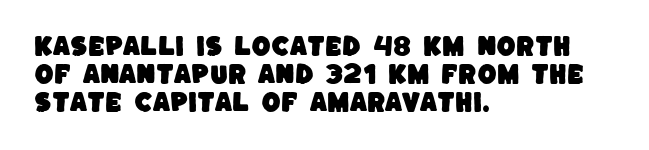
The image shows 22 px text type; set left-aligned, normal line spacing (1.27x), normal letter spacing, not underlined.
